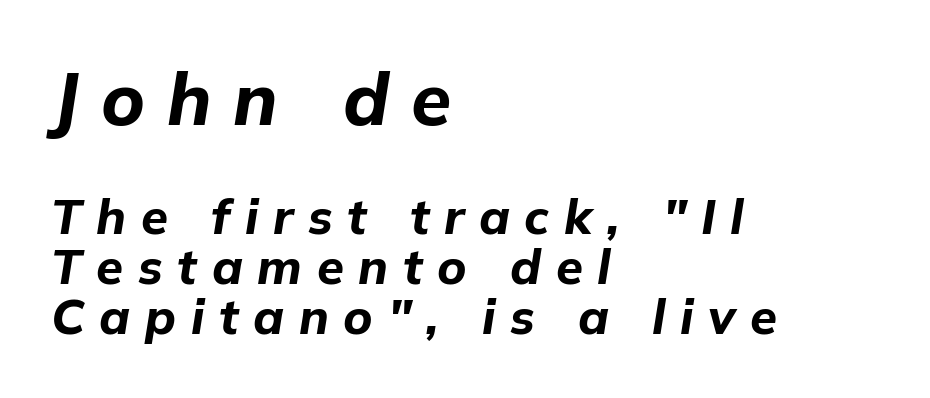
{"italic": "yes", "lean": "right", "slant_degrees": 9, "bold": "yes", "weight": "bold", "width": "normal", "stroke_contrast": "low", "x_height": "medium", "monospaced": "no", "underline": "no", "align": "left", "line_spacing": "tight", "line_spacing_ratio": 1.02, "letter_spacing": "wide", "letter_spacing_em": 0.3, "larger_block": "first", "size_ratio": 1.49, "glyph_px": 73}
